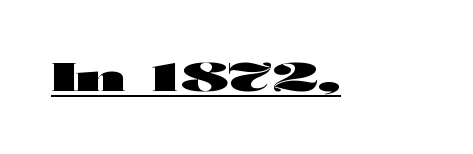
Q: Is the text bold? A: Yes.
Q: Is the text italic (slanted)? A: No, it is upright.
Q: Is the typeface a serif or a sans-serif typeface? A: Sans-serif.
Q: Is the text underlined? A: Yes.
Q: Is the spacing between letters normal or unusually wide? A: Normal.
Q: Width (condensed, normal, or wide)? A: Wide.
Q: Stroke contrast? A: High.
Q: x-height? A: Medium.
Q: Monospaced? A: No.
